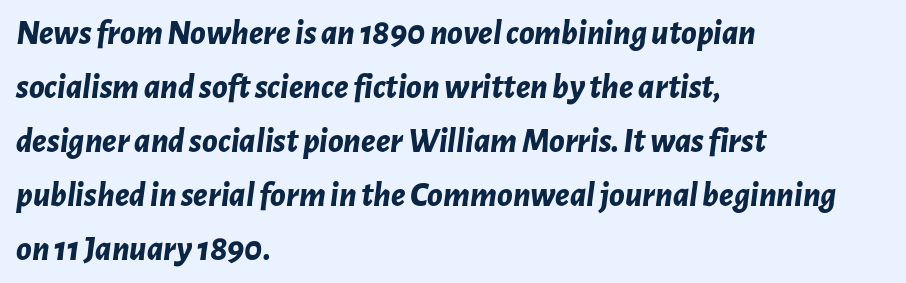
The image shows 35 px bold type, italic (leaning right); set left-aligned, normal line spacing (1.54x), normal letter spacing, not underlined; low stroke contrast and a medium x-height.
